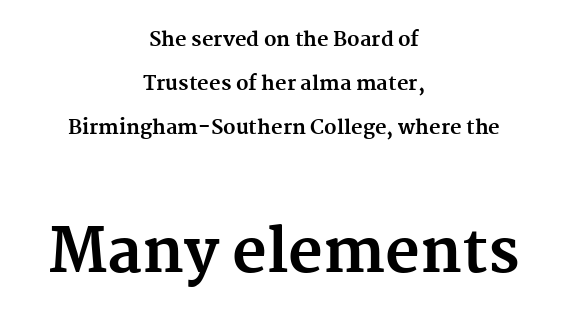
{"serif": "yes", "italic": "no", "bold": "yes", "weight": "bold", "width": "normal", "stroke_contrast": "medium", "x_height": "medium", "monospaced": "no", "underline": "no", "align": "center", "line_spacing": "loose", "line_spacing_ratio": 2.21, "letter_spacing": "normal", "letter_spacing_em": 0.0, "larger_block": "second", "size_ratio": 3.0, "glyph_px": 60}
